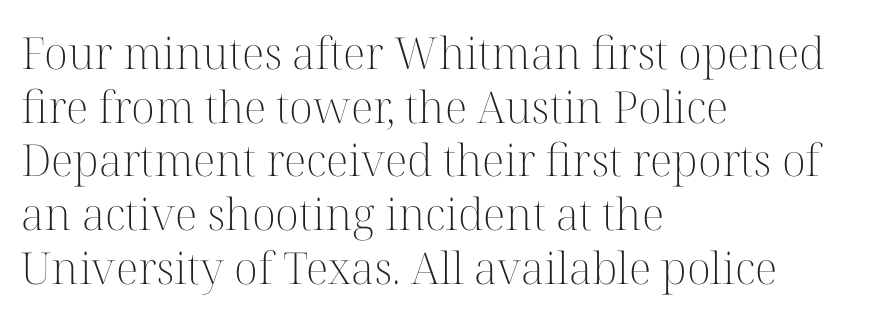
The glyphs in this specimen are seriffed. Do the letters lean? They stand straight. Does extra space separate the letters? No, they use regular spacing. Quick note: underline off. The passage shown is not bold in any degree.
